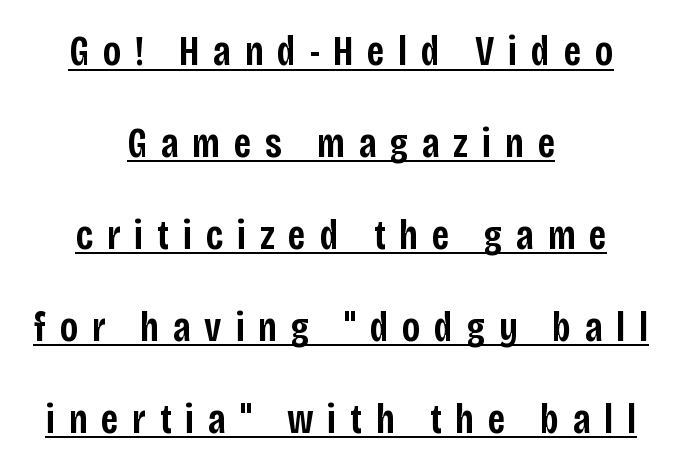
{"serif": "no", "italic": "no", "bold": "semi", "weight": "semibold", "width": "condensed", "stroke_contrast": "low", "x_height": "large", "monospaced": "no", "underline": "yes", "align": "center", "line_spacing": "loose", "line_spacing_ratio": 2.19, "letter_spacing": "wide", "letter_spacing_em": 0.33, "glyph_px": 42}
